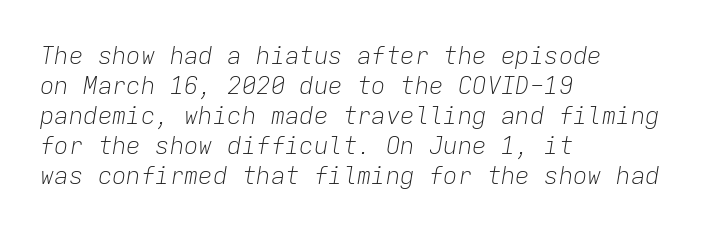
Check under the words: just untouched page. Compared with ordinary roman type, these characters are visibly tilted. One glance says typical: line gaps are just what's usual. Weight: in the light-to-regular range. Left-aligned paragraph, ragged on the right.
